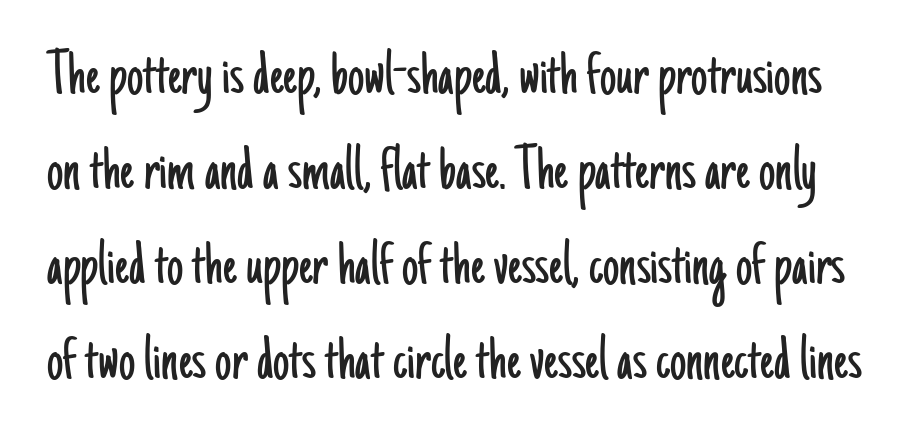
Q: Is the text bold? A: No.
Q: Is the text italic (slanted)? A: No, it is upright.
Q: Is the typeface a serif or a sans-serif typeface? A: Sans-serif.
Q: Is the text underlined? A: No.
Q: Is the spacing between letters normal or unusually wide? A: Normal.
Q: Is the spacing between lines tight, normal or loose? A: Normal.
Q: Width (condensed, normal, or wide)? A: Condensed.
Q: Stroke contrast? A: Low.
Q: x-height? A: Small.
Q: Monospaced? A: No.
